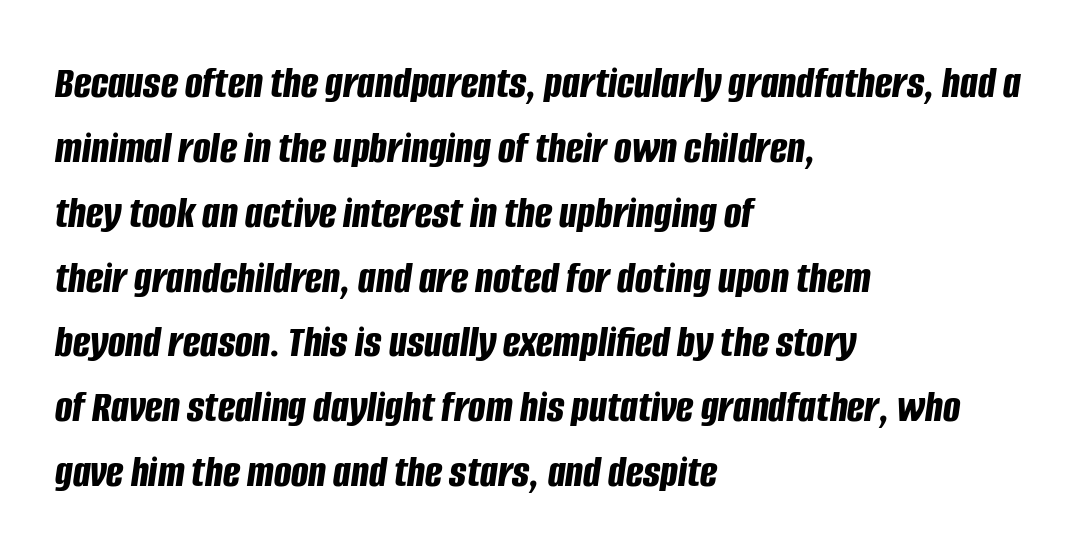
{"italic": "yes", "lean": "right", "slant_degrees": 8, "bold": "yes", "weight": "bold", "width": "condensed", "stroke_contrast": "low", "x_height": "large", "monospaced": "no", "underline": "no", "align": "left", "line_spacing": "normal", "line_spacing_ratio": 1.41, "letter_spacing": "normal", "letter_spacing_em": 0.0, "glyph_px": 46}
